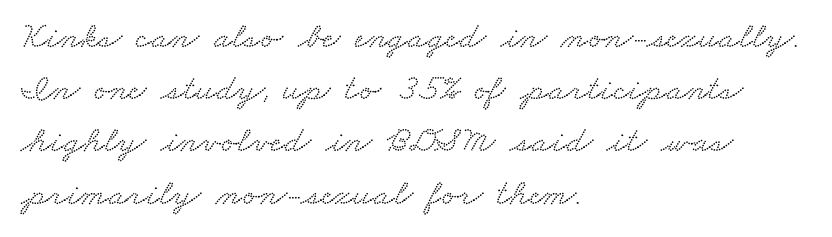
This sample is left-justified, so line endings fall wherever the words run out. These lines are rendered in a variable-pitch font. Caption: standard tracking, unaltered. Successive baselines arrive at the customary interval. Descender tails drop into unmarked territory.
